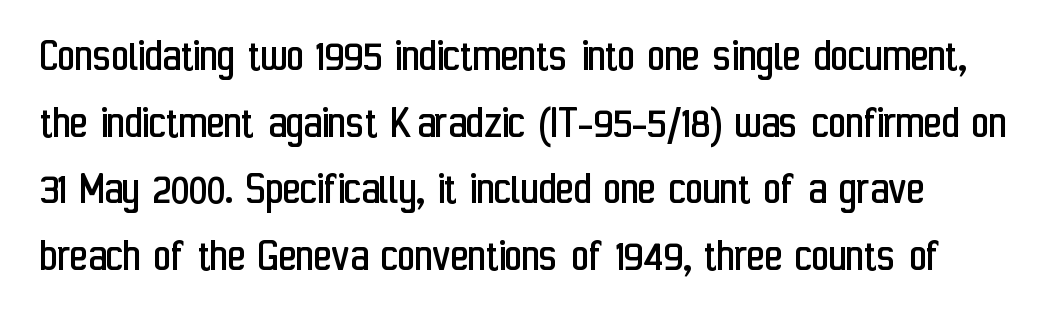
The typography opts for an upright posture over an oblique one. Looks like regular typesetting: each glyph gets only the width it needs. Just letters on the line, the space beneath them empty. Font category for this specimen: sans-serif.
